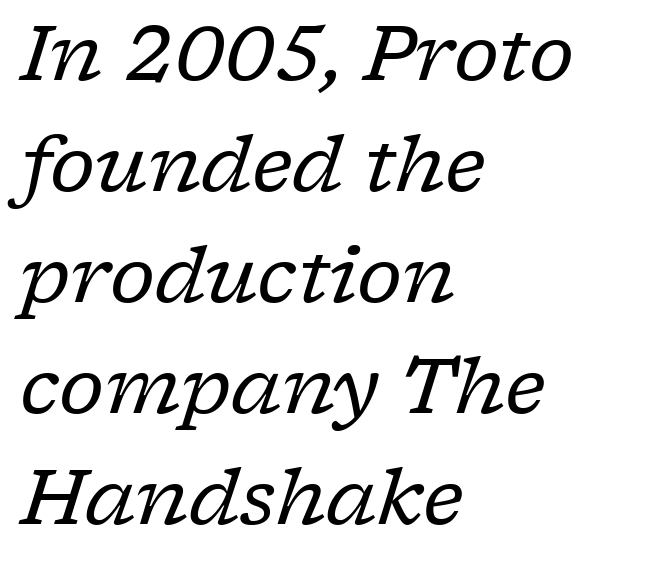
Q: Is the text bold? A: No.
Q: Is the text italic (slanted)? A: Yes, it leans right by about 17 degrees.
Q: Is the typeface a serif or a sans-serif typeface? A: Serif.
Q: Is the text underlined? A: No.
Q: How is the paragraph aligned? A: Left-aligned.
Q: Is the spacing between letters normal or unusually wide? A: Normal.
Q: Is the spacing between lines tight, normal or loose? A: Normal.
Q: Width (condensed, normal, or wide)? A: Normal.
Q: Stroke contrast? A: Low.
Q: x-height? A: Medium.
Q: Monospaced? A: No.
